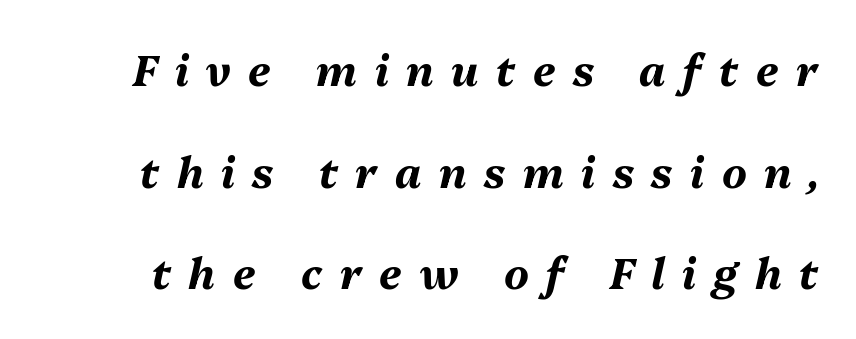
{"italic": "yes", "lean": "right", "slant_degrees": 13, "bold": "yes", "weight": "bold", "width": "normal", "stroke_contrast": "medium", "x_height": "medium", "monospaced": "no", "underline": "no", "line_spacing": "loose", "line_spacing_ratio": 2.42, "letter_spacing": "wide", "letter_spacing_em": 0.42, "glyph_px": 42}
